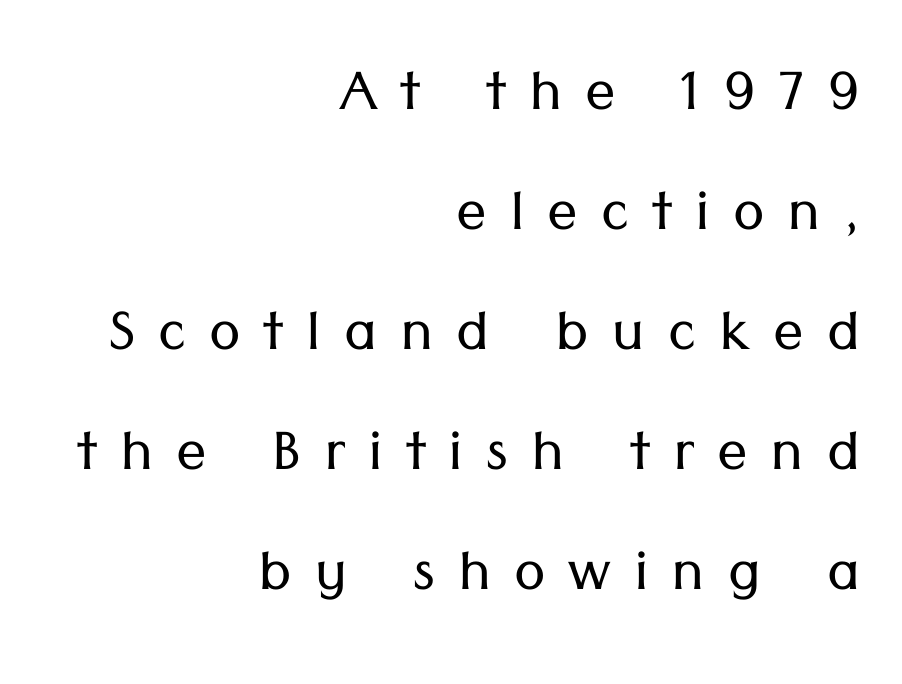
Q: Is the text bold? A: No.
Q: Is the text italic (slanted)? A: No, it is upright.
Q: Is the typeface a serif or a sans-serif typeface? A: Sans-serif.
Q: Is the text underlined? A: No.
Q: How is the paragraph aligned? A: Right-aligned.
Q: Is the spacing between letters normal or unusually wide? A: Unusually wide.
Q: Is the spacing between lines tight, normal or loose? A: Normal.
Q: Width (condensed, normal, or wide)? A: Normal.
Q: Stroke contrast? A: Low.
Q: x-height? A: Medium.
Q: Monospaced? A: No.
